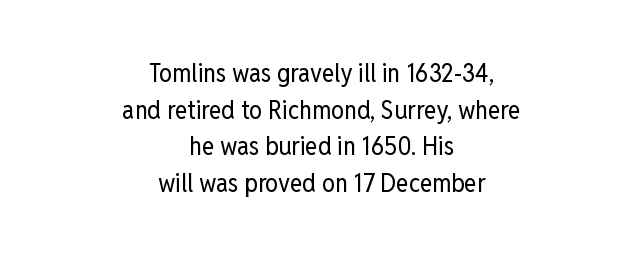
The image shows 26 px text type, upright; set centered, normal line spacing (1.41x), normal letter spacing, not underlined.
